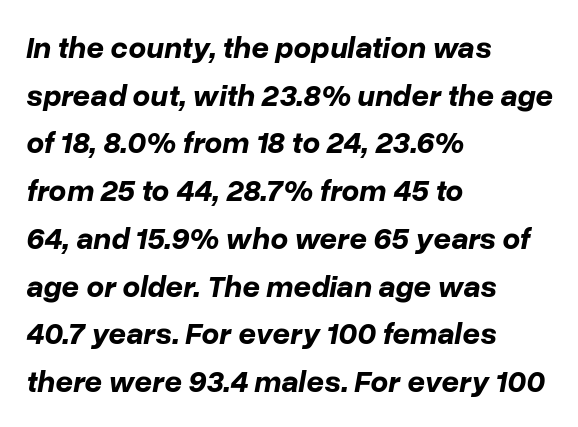
These lines are rendered in a variable-pitch font. On the weight axis this lands at bold, roughly 700. Honestly, the row spacing looks completely unremarkable. Designer's note — italics engaged. The letters sit at their default tracking, neither squeezed nor spread.
